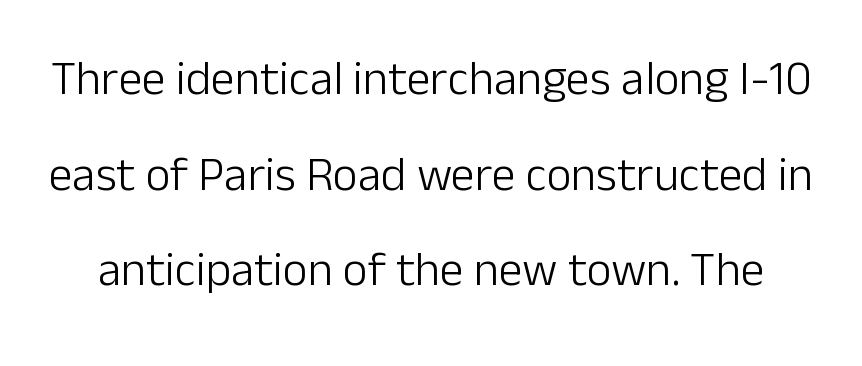
Weight: regular or lighter. Proportional: the letters do not fall into vertical columns. Check under the words: just untouched page. Summary of vertical rhythm: relaxed, with wide interline spacing. How are the letters spaced? Ordinarily, with no added tracking.
